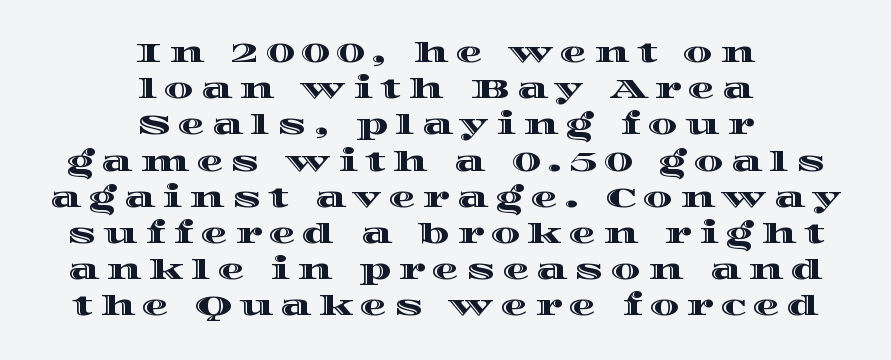
Students, note that the glyphs here are deliberately spaced far apart. The glyphs are unaccompanied by any horizontal stroke below them. The setting favours the middle, as headings and verse often do. The vertical gap from one line to the next is medium. These lines were composed using upright roman letters.
